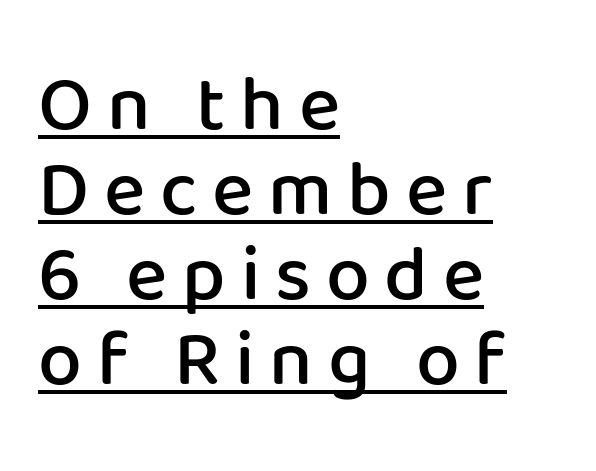
Q: Is the text bold? A: Semi-bold.
Q: Is the text italic (slanted)? A: No, it is upright.
Q: Is the typeface a serif or a sans-serif typeface? A: Sans-serif.
Q: Is the text underlined? A: Yes.
Q: How is the paragraph aligned? A: Left-aligned.
Q: Is the spacing between lines tight, normal or loose? A: Tight.
Q: Width (condensed, normal, or wide)? A: Normal.
Q: Stroke contrast? A: Low.
Q: x-height? A: Medium.
Q: Monospaced? A: No.
